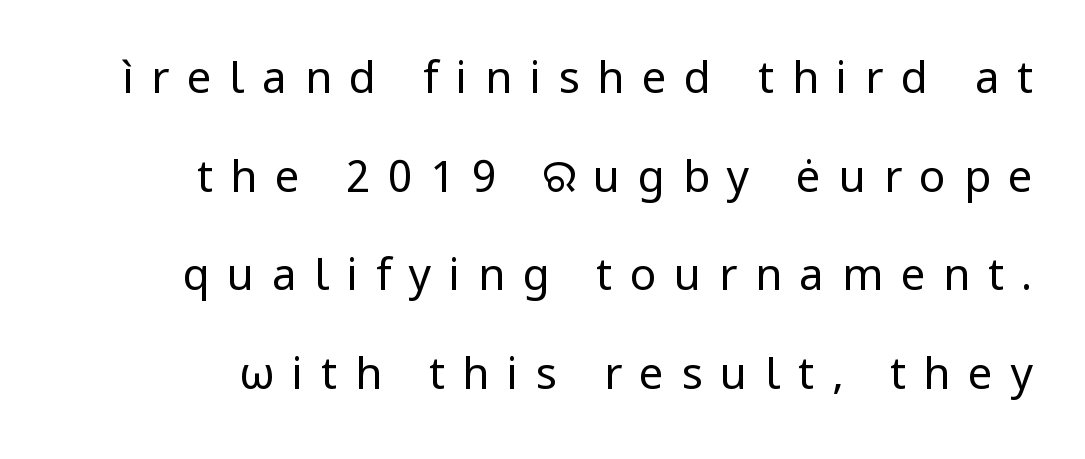
Is there any slant? The stems are plumb. Do the characters align in a grid? No, the font is proportional. Type style note: lacks serifs. A great deal of white space separates one row of letters from the next.
